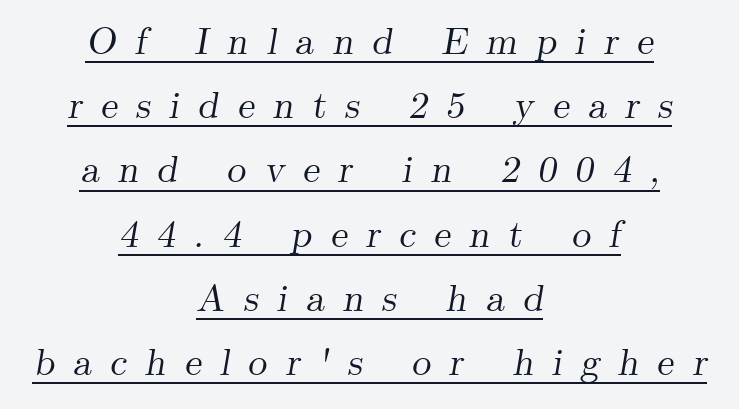
{"serif": "yes", "italic": "yes", "lean": "right", "slant_degrees": 9, "width": "normal", "stroke_contrast": "medium", "x_height": "small", "monospaced": "no", "underline": "yes", "align": "center", "line_spacing": "normal", "line_spacing_ratio": 1.69, "letter_spacing": "wide", "letter_spacing_em": 0.48, "glyph_px": 38}
